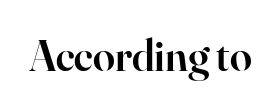
Q: Is the text bold? A: Semi-bold.
Q: Is the text italic (slanted)? A: No, it is upright.
Q: Is the typeface a serif or a sans-serif typeface? A: Serif.
Q: Is the text underlined? A: No.
Q: Is the spacing between letters normal or unusually wide? A: Normal.
Q: Width (condensed, normal, or wide)? A: Normal.
Q: Stroke contrast? A: High.
Q: x-height? A: Small.
Q: Monospaced? A: No.
